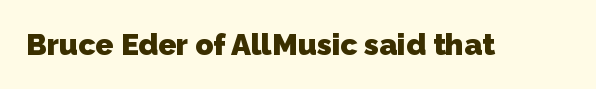
{"serif": "no", "bold": "yes", "weight": "heavy", "width": "normal", "stroke_contrast": "low", "x_height": "medium", "monospaced": "no", "underline": "no", "letter_spacing": "normal", "letter_spacing_em": 0.0, "glyph_px": 30}
